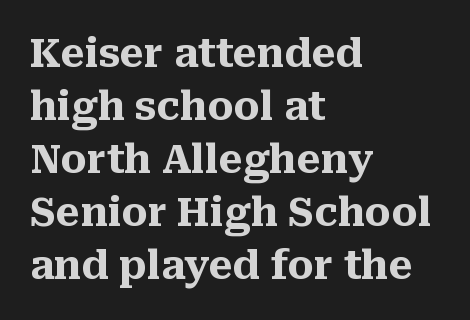
The image shows 39 px heavy serif type, upright; set left-aligned, normal line spacing (1.36x), normal letter spacing, not underlined; medium stroke contrast and a medium x-height.
